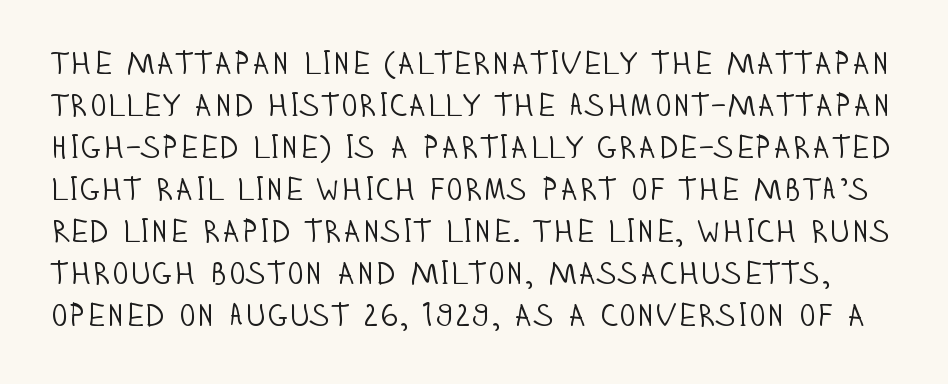
The glyphs in this specimen are sans serif. Ordinary non-slanted type is in use. The letterforms sit shoulder to shoulder at normal distance. The vertical gap from one line to the next is medium. Is the stroke heavy? The answer is a plain regular-or-lighter.
